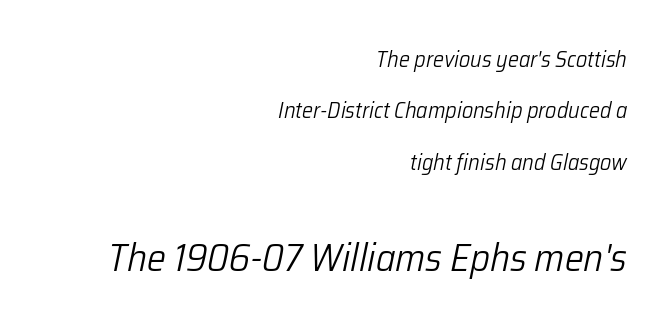
Look at the glyph heights: the lower group is clearly the bigger setting. Spacing verdict: proportional, widths tailored to each character. This rendering uses right alignment, leaving the left contour irregular. This rendering features lettering with no underline. Students, note that the glyphs here touch the page at normal intervals. The passage shown stacks its lines with a broad gap.
